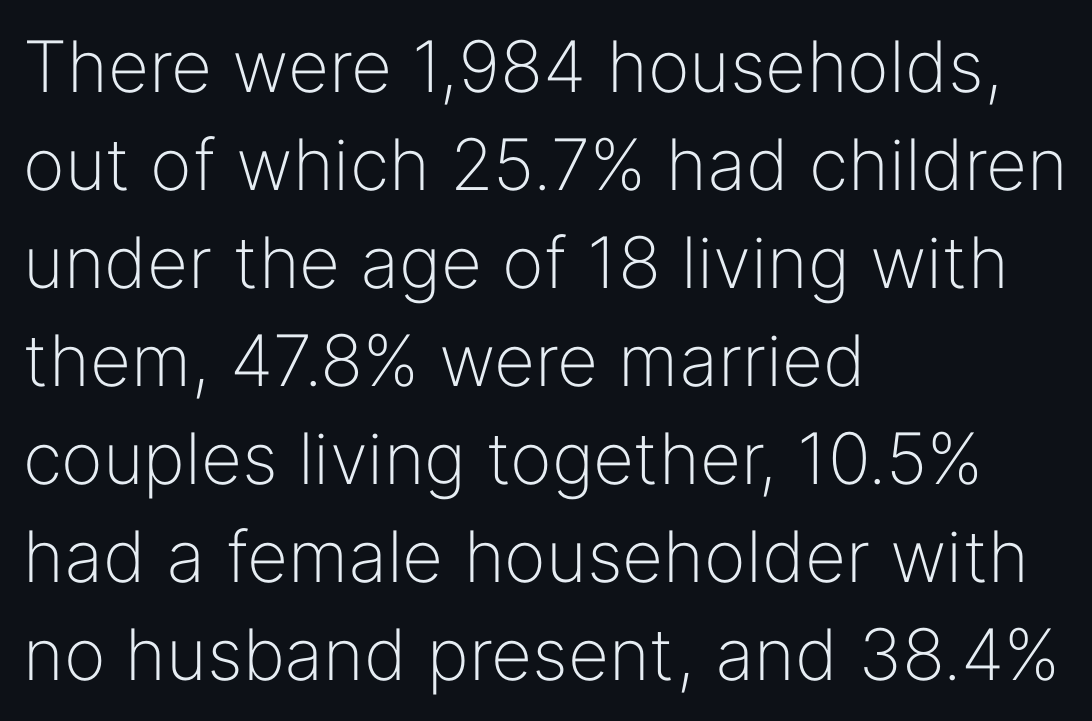
The image shows 71 px light sans-serif type, upright; set left-aligned, normal line spacing (1.38x), normal letter spacing, not underlined; low stroke contrast and a medium x-height.
